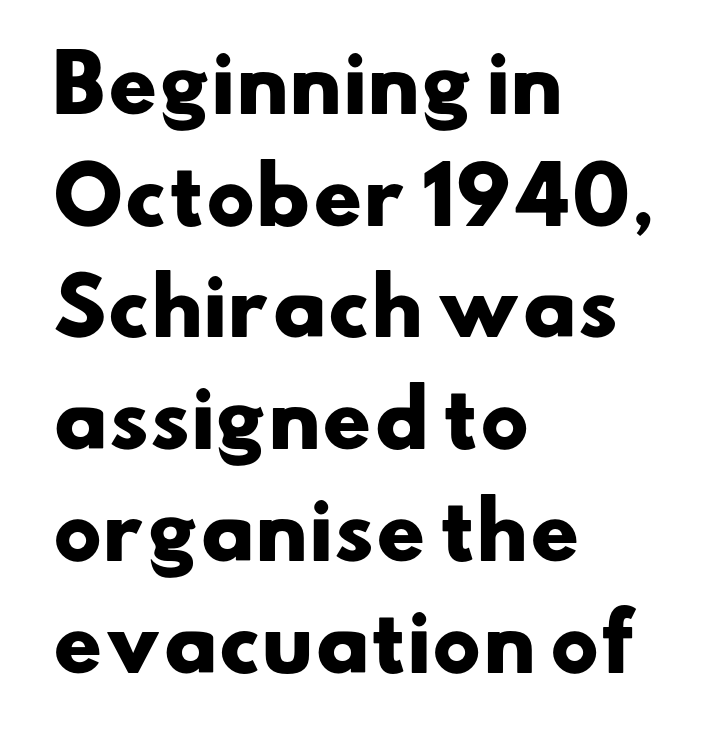
Honestly, the row spacing looks completely unremarkable. The strokes are fattened all the way to bold. Anything drawn beneath the words? Only blank space. You could call the tracking neutral — neither tight nor loose. The characters display no serif detailing; their extremities are plain.
